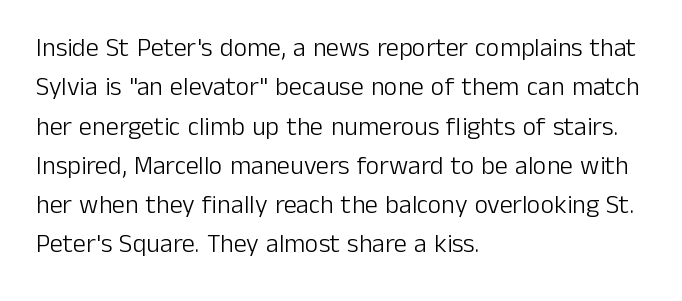
{"italic": "no", "bold": "no", "underline": "no", "align": "left", "line_spacing": "normal", "line_spacing_ratio": 1.51, "letter_spacing": "normal", "letter_spacing_em": 0.0, "glyph_px": 26}
